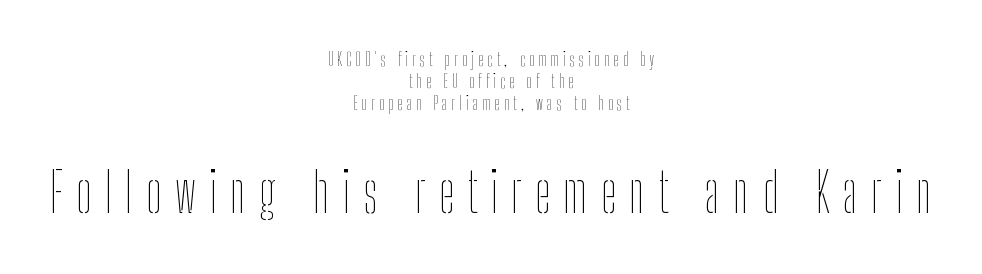
Q: Is the text bold? A: No.
Q: Is the text italic (slanted)? A: No, it is upright.
Q: Is the text underlined? A: No.
Q: How is the paragraph aligned? A: Centered.
Q: Is the spacing between letters normal or unusually wide? A: Unusually wide.
Q: Which block of text is set in a larger size, the first (top) or the second (bottom)? A: The second (bottom) one.
Q: Width (condensed, normal, or wide)? A: Condensed.
Q: Stroke contrast? A: Low.
Q: x-height? A: Medium.
Q: Monospaced? A: No.
